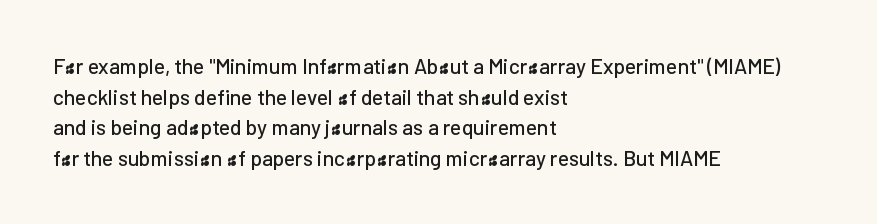
Q: Is the text italic (slanted)? A: No, it is upright.
Q: Is the text underlined? A: No.
Q: How is the paragraph aligned? A: Left-aligned.
Q: Is the spacing between letters normal or unusually wide? A: Normal.
Q: Is the spacing between lines tight, normal or loose? A: Normal.
